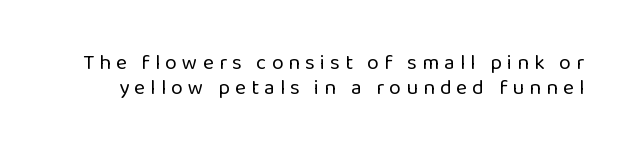
Q: Is the text bold? A: No.
Q: Is the text italic (slanted)? A: No, it is upright.
Q: Is the text underlined? A: No.
Q: Is the spacing between letters normal or unusually wide? A: Unusually wide.
